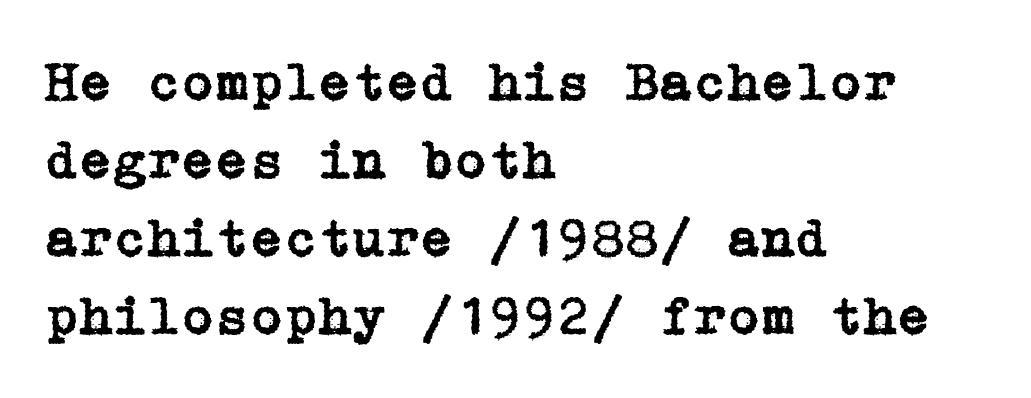
Every row of glyphs begins at an identical x-position on the left. Line spacing here is normal. Each word holds together tightly as a unit, with standard inter-letter gaps. Small tapered or slab feet sit at the stroke ends, so this counts as serif. The type sits square on the baseline with zero lean.
